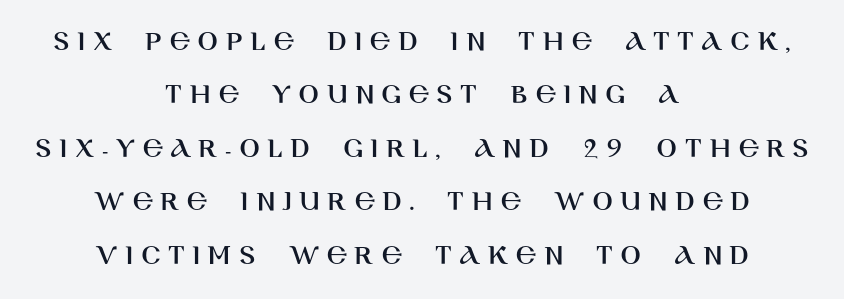
Q: Is the text italic (slanted)? A: No, it is upright.
Q: Is the typeface a serif or a sans-serif typeface? A: Sans-serif.
Q: Is the text underlined? A: No.
Q: How is the paragraph aligned? A: Centered.
Q: Is the spacing between letters normal or unusually wide? A: Unusually wide.
Q: Width (condensed, normal, or wide)? A: Normal.
Q: Stroke contrast? A: High.
Q: x-height? A: Large.
Q: Monospaced? A: No.
